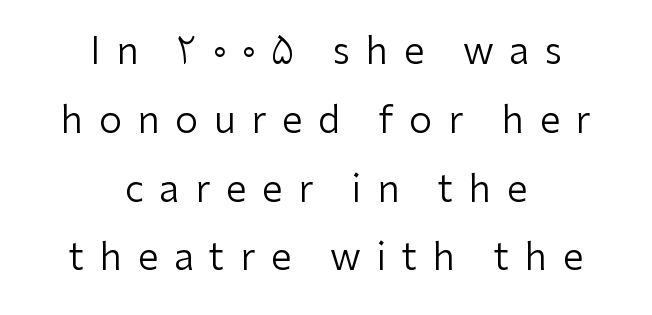
The image shows 37 px regular-weight sans-serif type, upright; set centered, line spacing 1.86x, unusually wide letter spacing (+0.42 em), not underlined; low stroke contrast and a medium x-height.
